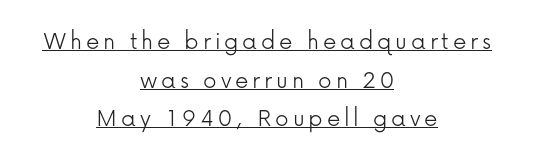
This sample is center-justified, so both line endings float freely. This is roman type, the default non-slanted kind. Nothing heavy about these letters — not bold at all. A continuous stroke trails under the words, as in a hyperlink.
